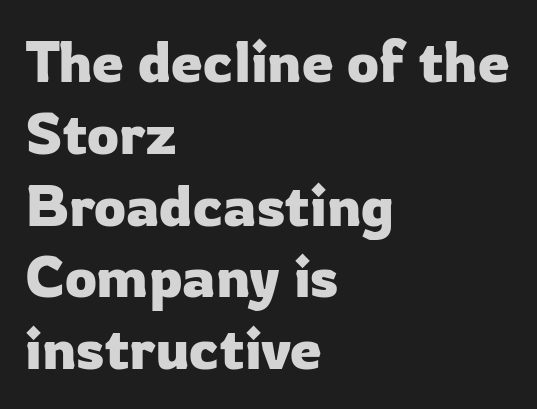
The image shows 57 px sans-serif type, upright; set left-aligned, normal line spacing (1.26x), normal letter spacing, not underlined; low stroke contrast and a medium x-height.
